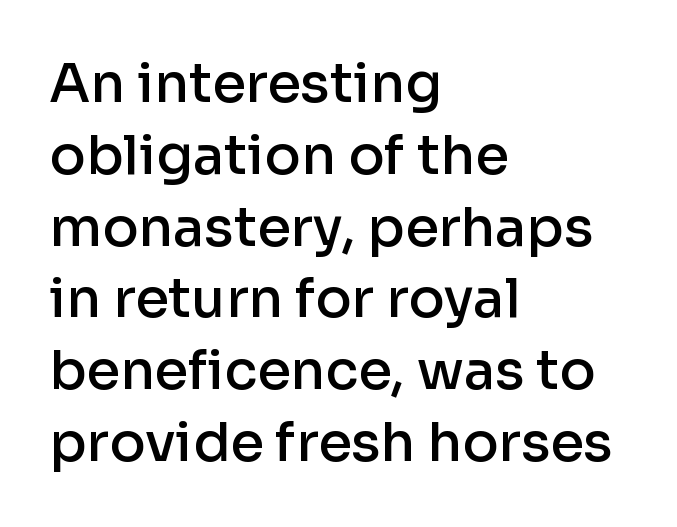
{"serif": "no", "italic": "no", "bold": "semi", "weight": "semibold", "width": "normal", "stroke_contrast": "low", "x_height": "medium", "monospaced": "no", "underline": "no", "align": "left", "line_spacing": "normal", "line_spacing_ratio": 1.33, "letter_spacing": "normal", "letter_spacing_em": 0.0, "glyph_px": 54}
